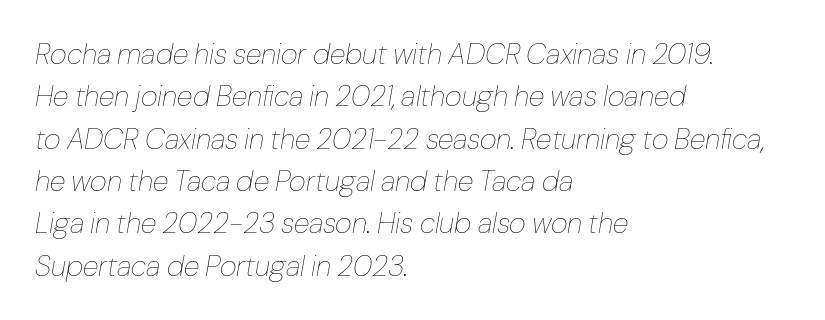
{"italic": "yes", "lean": "right", "slant_degrees": 10, "bold": "no", "weight": "thin", "width": "normal", "stroke_contrast": "low", "x_height": "medium", "monospaced": "no", "underline": "no", "align": "left", "line_spacing": "normal", "line_spacing_ratio": 1.46, "letter_spacing": "normal", "letter_spacing_em": 0.0, "glyph_px": 29}
